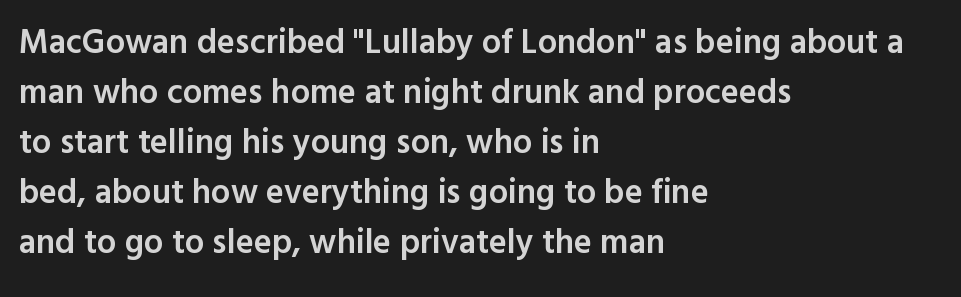
{"serif": "no", "italic": "no", "bold": "semi", "weight": "semibold", "width": "normal", "x_height": "medium", "monospaced": "no", "underline": "no", "align": "left", "line_spacing": "normal", "line_spacing_ratio": 1.47, "letter_spacing": "normal", "letter_spacing_em": 0.0, "glyph_px": 34}
